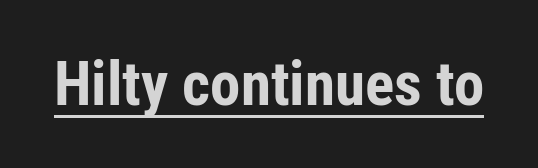
{"serif": "no", "italic": "no", "bold": "yes", "weight": "bold", "width": "condensed", "stroke_contrast": "low", "x_height": "medium", "monospaced": "no", "underline": "yes", "letter_spacing": "normal", "letter_spacing_em": 0.0, "glyph_px": 61}
